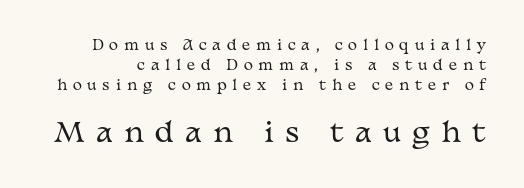
The image shows 27 px text type, upright; set normal line spacing (1.44x), unusually wide letter spacing (+0.41 em), not underlined; the second (bottom) block is 1.93x larger.
